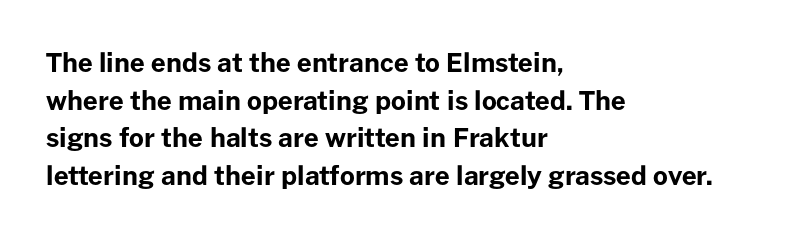
On the weight axis this lands at bold, roughly 700. Words float on clear page, feet unadorned. Interline gaps are of average width in this sample. The rendering keeps characters at their native spacing. In terms of posture, this sample is upright.
